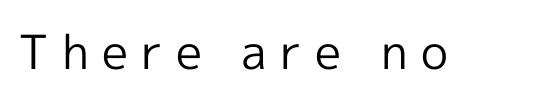
The image shows 47 px regular-weight sans-serif type, upright; set unusually wide letter spacing (+0.28 em), not underlined; a medium x-height.
